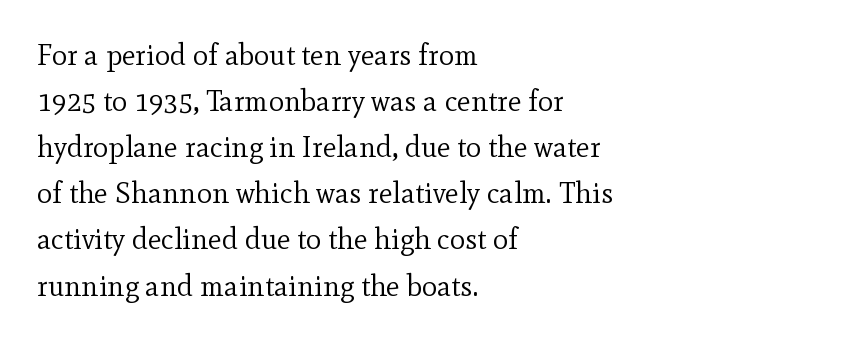
Q: Is the text bold? A: No.
Q: Is the text italic (slanted)? A: No, it is upright.
Q: Is the typeface a serif or a sans-serif typeface? A: Serif.
Q: Is the text underlined? A: No.
Q: How is the paragraph aligned? A: Left-aligned.
Q: Is the spacing between letters normal or unusually wide? A: Normal.
Q: Is the spacing between lines tight, normal or loose? A: Normal.
Q: Width (condensed, normal, or wide)? A: Normal.
Q: x-height? A: Small.
Q: Monospaced? A: No.
